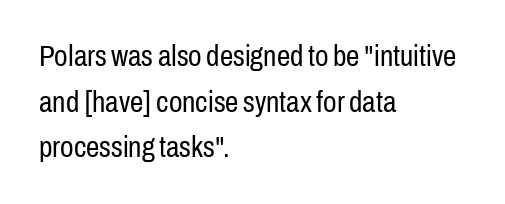
A clean baseline with only descenders dipping below it. This sample has the flowing, uneven cadence of proportional lettering. Note: no serifs on the glyphs. If you drew a ruler down the left edge, every line would touch it. Weight: regular or lighter. Letter spacing: default.
